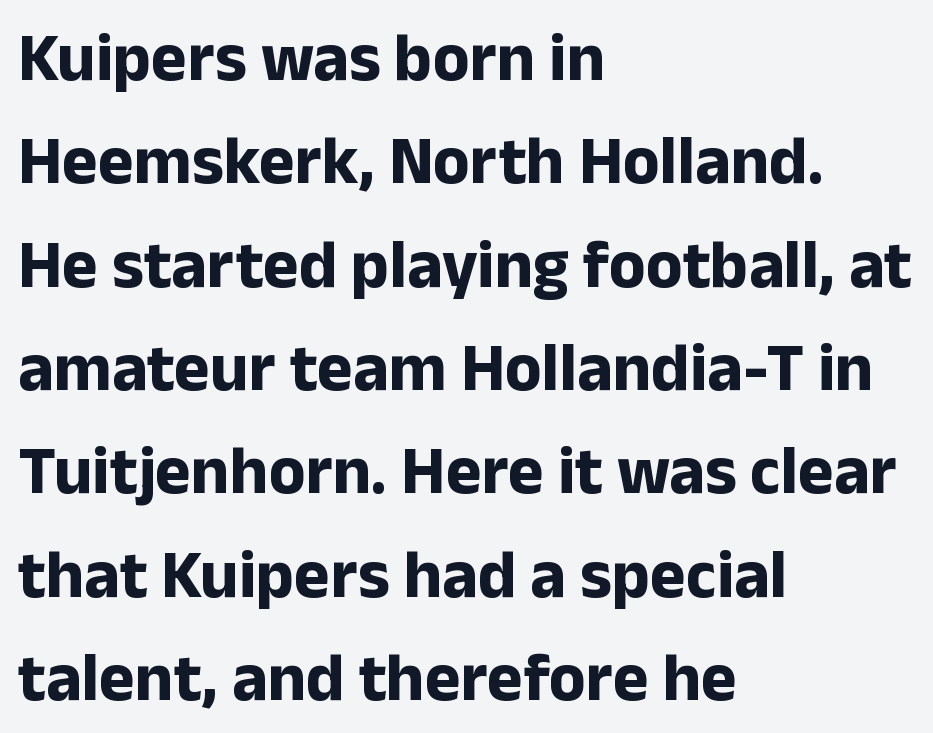
{"serif": "no", "italic": "no", "bold": "yes", "weight": "bold", "width": "normal", "stroke_contrast": "low", "x_height": "medium", "monospaced": "no", "underline": "no", "align": "left", "line_spacing": "normal", "line_spacing_ratio": 1.52, "letter_spacing": "normal", "letter_spacing_em": 0.0, "glyph_px": 68}
